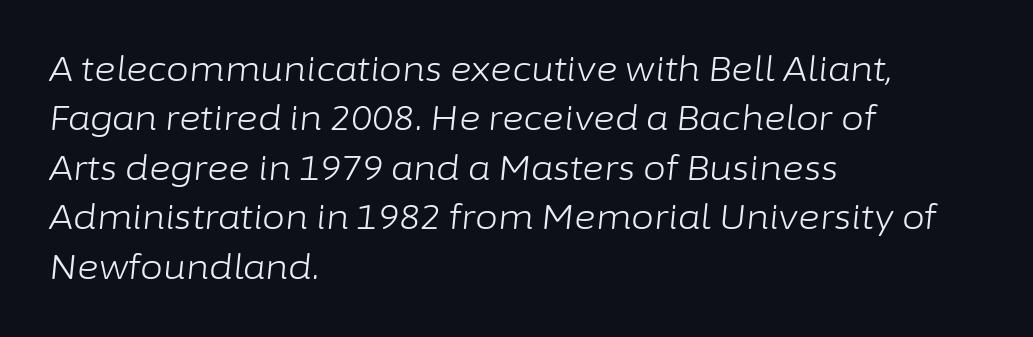
The image shows 33 px light type, italic (leaning right); set left-aligned, normal line spacing (1.5x), normal letter spacing, not underlined; low stroke contrast and a medium x-height.
